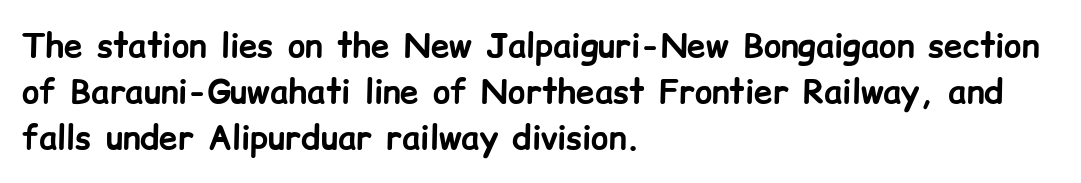
The image shows 33 px bold sans-serif type, upright; set left-aligned, normal line spacing (1.39x), normal letter spacing, not underlined; low stroke contrast and a medium x-height.
